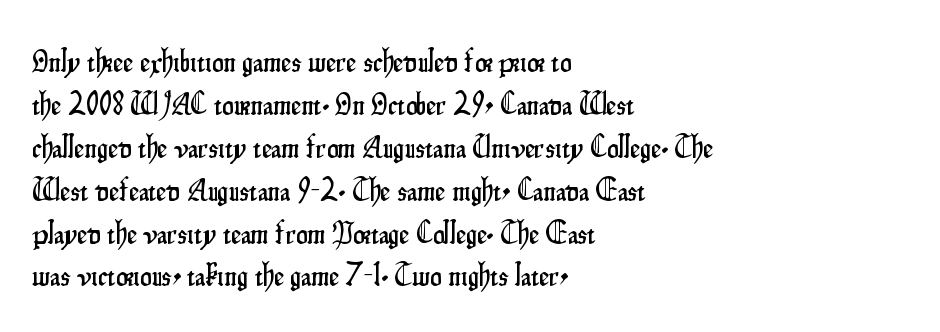
{"serif": "no", "italic": "no", "width": "condensed", "stroke_contrast": "low", "x_height": "small", "monospaced": "no", "underline": "no", "align": "left", "line_spacing": "normal", "line_spacing_ratio": 1.34, "letter_spacing": "normal", "letter_spacing_em": 0.0, "glyph_px": 32}
